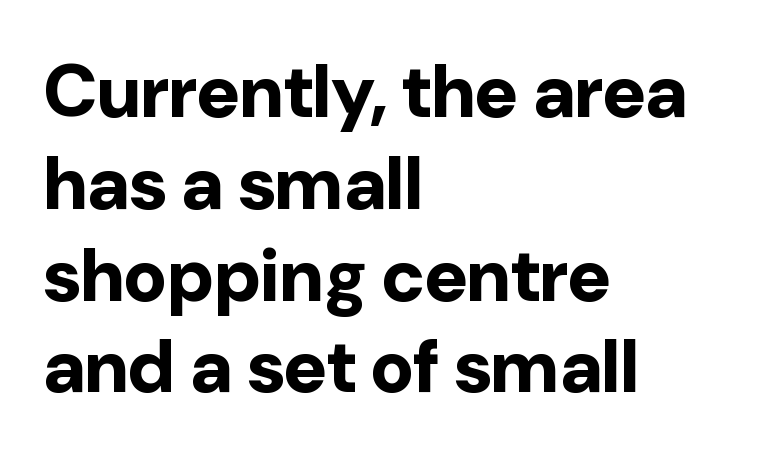
Q: Is the text bold? A: Yes.
Q: Is the text italic (slanted)? A: No, it is upright.
Q: Is the typeface a serif or a sans-serif typeface? A: Sans-serif.
Q: Is the text underlined? A: No.
Q: How is the paragraph aligned? A: Left-aligned.
Q: Is the spacing between letters normal or unusually wide? A: Normal.
Q: Width (condensed, normal, or wide)? A: Normal.
Q: Stroke contrast? A: Low.
Q: x-height? A: Medium.
Q: Monospaced? A: No.
